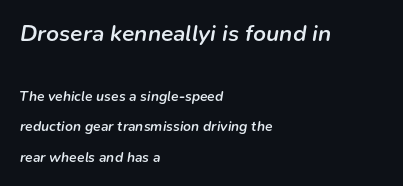
The image shows 23 px text type, italic (leaning right); set left-aligned, loose line spacing (2.16x), normal letter spacing, not underlined; the first (top) block is 1.64x larger.
